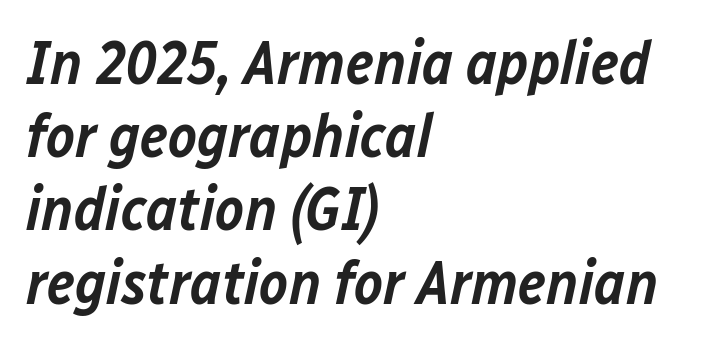
{"italic": "yes", "lean": "right", "slant_degrees": 12, "bold": "semi", "weight": "semibold", "width": "normal", "stroke_contrast": "low", "x_height": "medium", "monospaced": "no", "underline": "no", "align": "left", "line_spacing_ratio": 1.2, "letter_spacing": "normal", "letter_spacing_em": 0.0, "glyph_px": 61}
